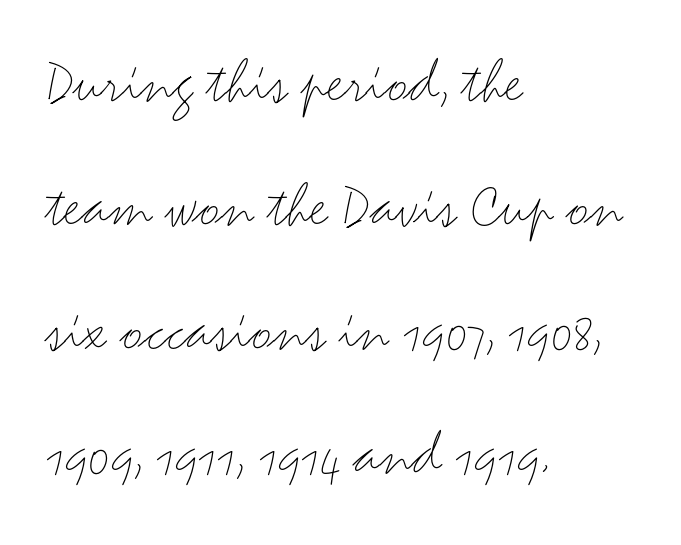
Here the designer chose a conventional face with non-uniform glyph widths. Honestly, there is no underline to notice here at all. Vertical stems look standard width or narrower in stroke. All the whitespace from short lines collects on the right. Regarding leading, the lines here are spaced well apart.
